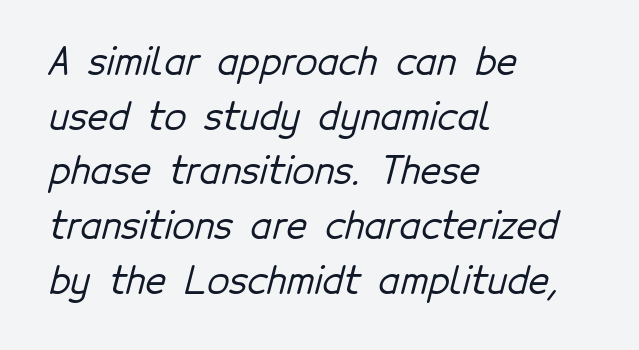
This sample has the flowing, uneven cadence of proportional lettering. The glyphs are unaccompanied by any horizontal stroke below them. The typesetter chose a ragged-right arrangement here. Examine the stroke ends and you'll find no serifs. Regular leading. Honestly, the letter spacing is just normal — you wouldn't notice it.
